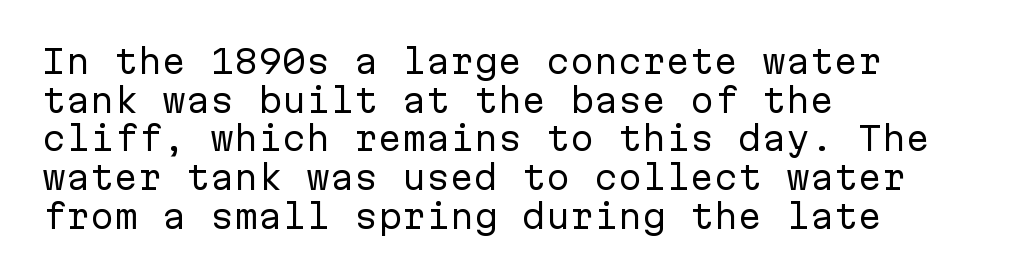
{"serif": "no", "italic": "no", "bold": "no", "weight": "regular", "width": "normal", "stroke_contrast": "low", "x_height": "medium", "monospaced": "yes", "underline": "no", "align": "left", "line_spacing_ratio": 1.21, "letter_spacing": "normal", "letter_spacing_em": 0.0, "glyph_px": 32}
